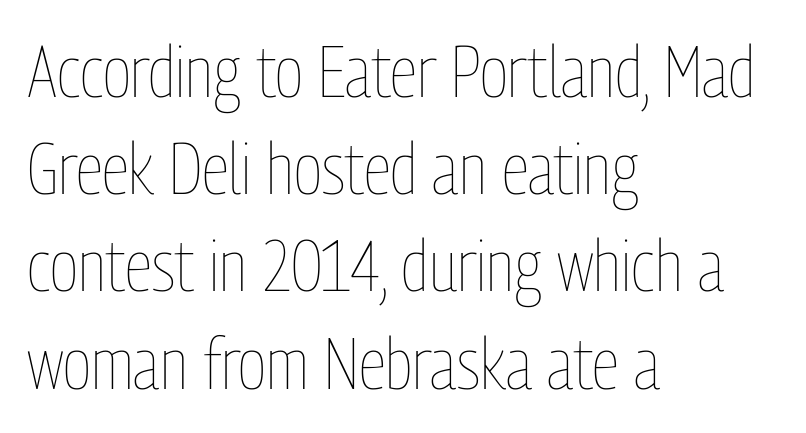
{"italic": "no", "bold": "no", "weight": "thin", "width": "condensed", "stroke_contrast": "low", "x_height": "medium", "monospaced": "no", "underline": "no", "align": "left", "line_spacing": "normal", "line_spacing_ratio": 1.35, "letter_spacing": "normal", "letter_spacing_em": 0.0, "glyph_px": 72}
